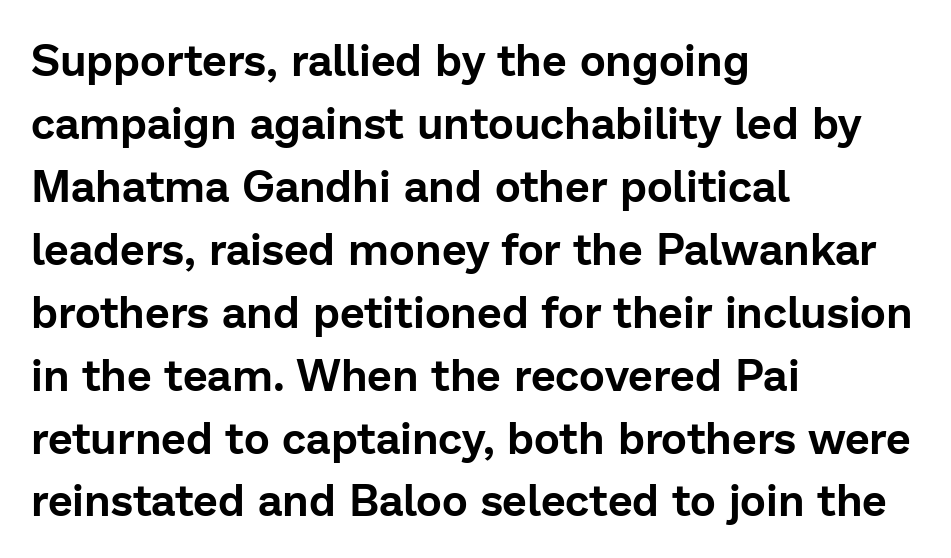
Proportional: the letters do not fall into vertical columns. This rendering features lettering with no underline. The leading is moderate, giving the passage an even texture. Ordinary non-slanted type is in use. To sum up the face: it is a sans, with no serifs. Letter spacing: default.
